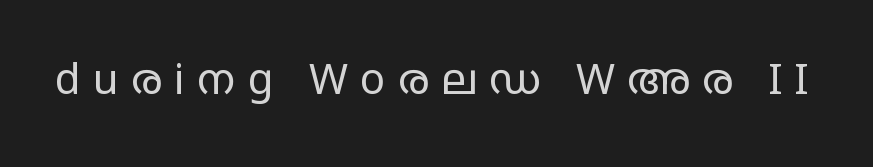
Q: Is the text bold? A: No.
Q: Is the text italic (slanted)? A: No, it is upright.
Q: Is the typeface a serif or a sans-serif typeface? A: Sans-serif.
Q: Is the text underlined? A: No.
Q: Is the spacing between letters normal or unusually wide? A: Unusually wide.
Q: Width (condensed, normal, or wide)? A: Wide.
Q: Stroke contrast? A: Low.
Q: x-height? A: Large.
Q: Monospaced? A: No.
